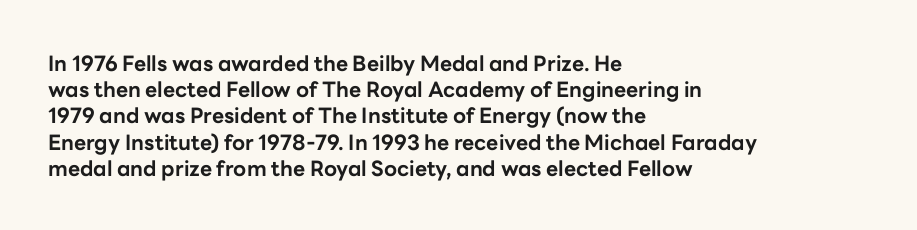
{"italic": "no", "bold": "yes", "underline": "no", "align": "left", "line_spacing": "normal", "line_spacing_ratio": 1.25, "letter_spacing": "normal", "letter_spacing_em": 0.0, "glyph_px": 21}
